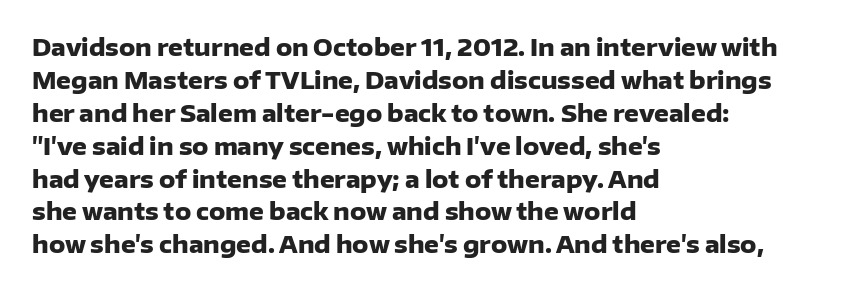
{"italic": "no", "bold": "yes", "underline": "no", "align": "left", "line_spacing": "normal", "line_spacing_ratio": 1.43, "letter_spacing": "normal", "letter_spacing_em": 0.0, "glyph_px": 23}
